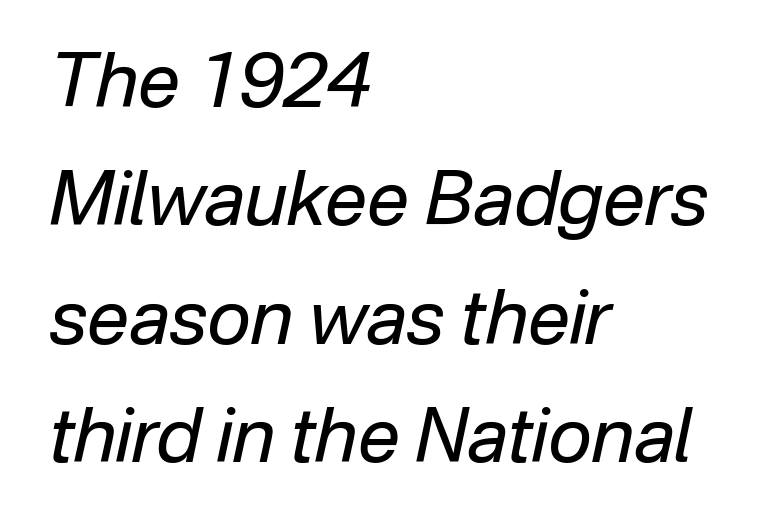
Beneath every word, the page is bare. You could not count columns in this text — the font is proportionally spaced. The passage shown stacks its lines at a standard gap. Characters follow at the spacing the type designer built in. The passage shown leans; its letterforms are oblique.
